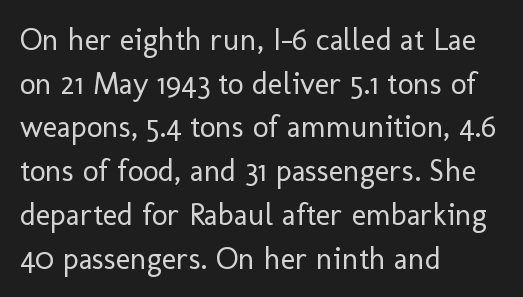
You can tell from the bare stems that sans-serif type was used. Think standard paragraph weight, or any step lighter than that. Spacing between characters is what you'd get straight out of the box. Check the space under the baseline: it is left empty.
